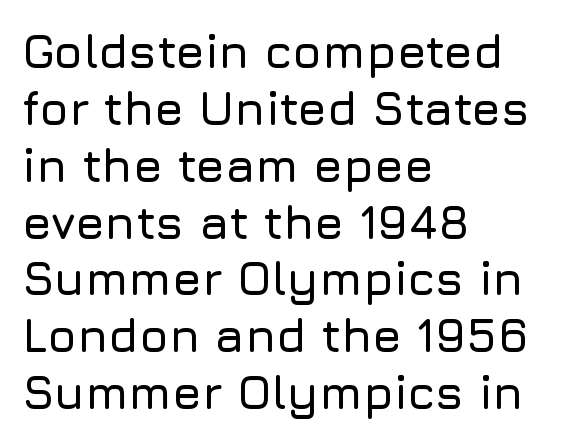
{"serif": "no", "italic": "no", "width": "normal", "stroke_contrast": "low", "x_height": "medium", "monospaced": "no", "underline": "no", "align": "left", "line_spacing_ratio": 1.21, "letter_spacing": "normal", "letter_spacing_em": 0.0, "glyph_px": 47}
